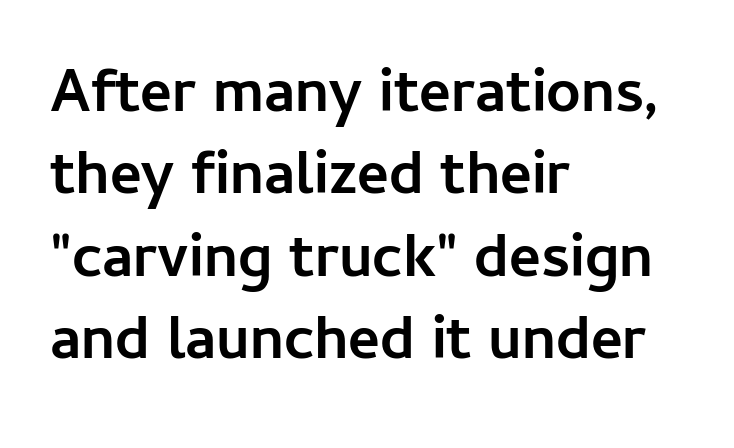
Q: Is the text bold? A: Yes.
Q: Is the text italic (slanted)? A: No, it is upright.
Q: Is the typeface a serif or a sans-serif typeface? A: Sans-serif.
Q: Is the text underlined? A: No.
Q: How is the paragraph aligned? A: Left-aligned.
Q: Is the spacing between letters normal or unusually wide? A: Normal.
Q: Is the spacing between lines tight, normal or loose? A: Normal.
Q: Width (condensed, normal, or wide)? A: Normal.
Q: Stroke contrast? A: Low.
Q: x-height? A: Medium.
Q: Monospaced? A: No.
